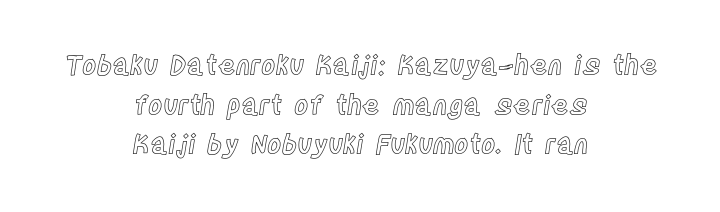
The image shows 27 px text type; set centered, normal line spacing (1.47x), normal letter spacing, not underlined.
